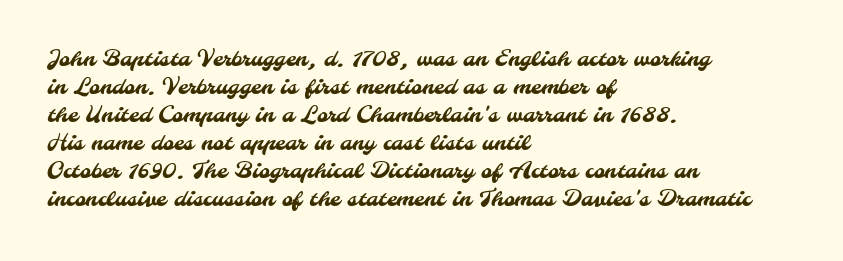
Q: Is the text underlined? A: No.
Q: How is the paragraph aligned? A: Left-aligned.
Q: Is the spacing between letters normal or unusually wide? A: Normal.
Q: Is the spacing between lines tight, normal or loose? A: Normal.
